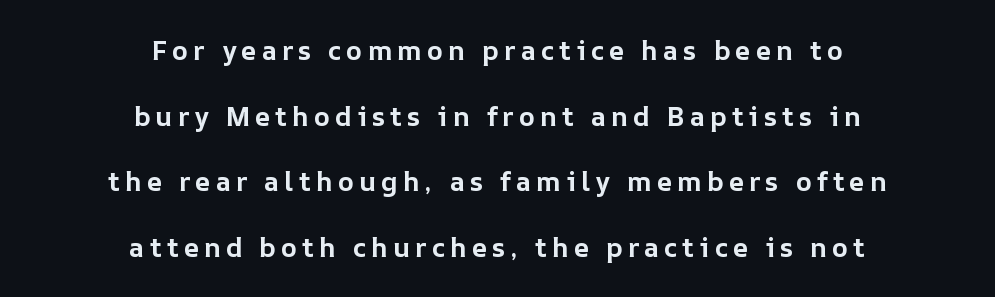
Q: Is the text bold? A: Yes.
Q: Is the text italic (slanted)? A: No, it is upright.
Q: Is the text underlined? A: No.
Q: How is the paragraph aligned? A: Centered.
Q: Is the spacing between lines tight, normal or loose? A: Loose.
